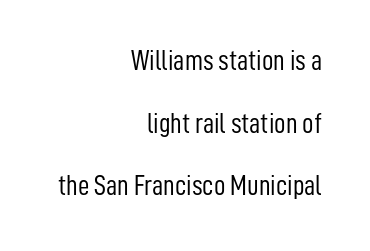
{"serif": "no", "italic": "no", "bold": "no", "weight": "light", "width": "condensed", "stroke_contrast": "low", "x_height": "medium", "monospaced": "no", "underline": "no", "align": "right", "line_spacing": "loose", "line_spacing_ratio": 2.24, "letter_spacing": "normal", "letter_spacing_em": 0.0, "glyph_px": 28}
